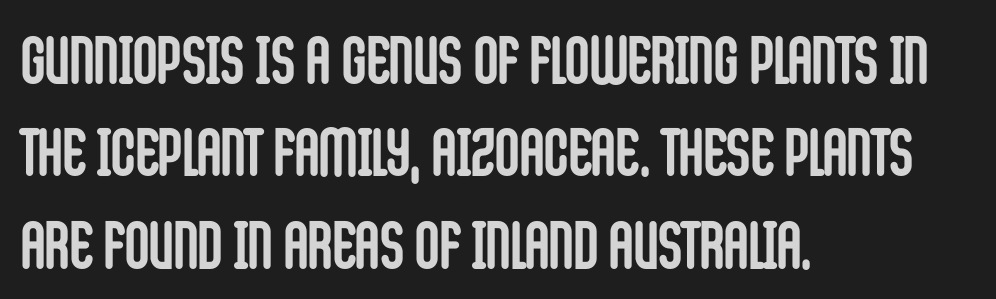
This sample uses plain, unmodified letter spacing. Short and long lines alike share a common starting point at left. Note the varied advance widths — an 'i' is clearly narrower than an 'm'. As a designer I'd log this as weight 700, bold. Descenders are the only things crossing below the line. Each letter's strokes conclude bluntly, with no projecting serifs.
